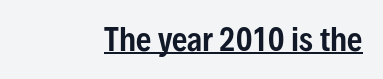
The specimen includes a rule beneath the text block's lines. The letters stand upright; this is a roman face. Each letter keeps its own natural width here, so spacing adapts to shape. Nothing sits at the stroke ends, so this counts as sans-serif.
